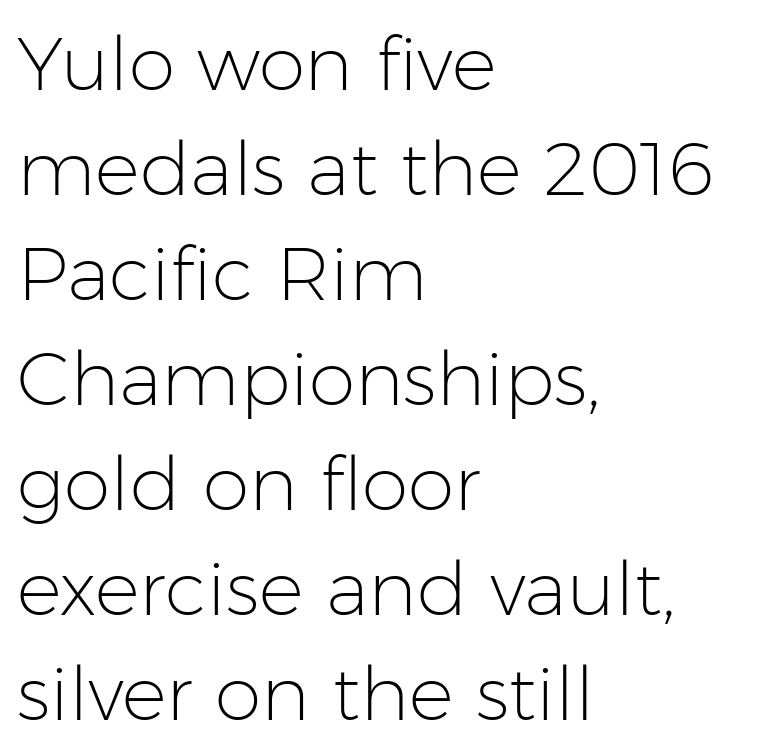
{"serif": "no", "italic": "no", "bold": "no", "weight": "light", "width": "normal", "stroke_contrast": "low", "x_height": "medium", "monospaced": "no", "underline": "no", "align": "left", "line_spacing": "normal", "line_spacing_ratio": 1.4, "letter_spacing": "normal", "letter_spacing_em": 0.0, "glyph_px": 75}
